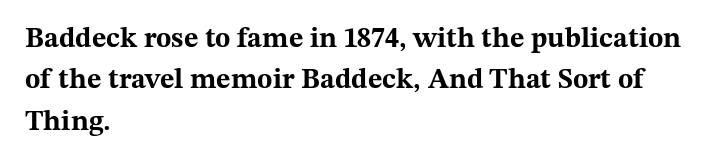
A full-strength bold gives these letters their thick strokes. Only glyphs here, with clear space below each row. The passage shown is typed in a proportional face where columns would drift. The vertical gap from one line to the next is medium.
